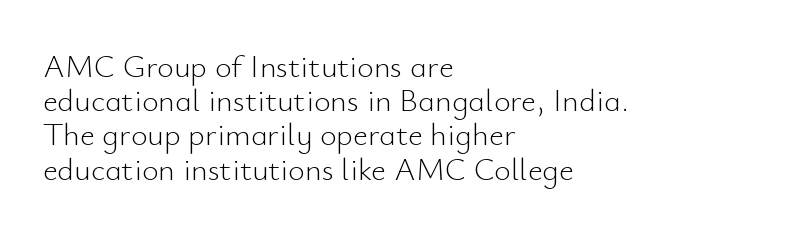
The specimen reads as upright at a glance. Varying glyph widths throughout — classic text-font behaviour. Compared with a centered layout, this one pins lines to the left instead. Nobody drew a line under any word here.
